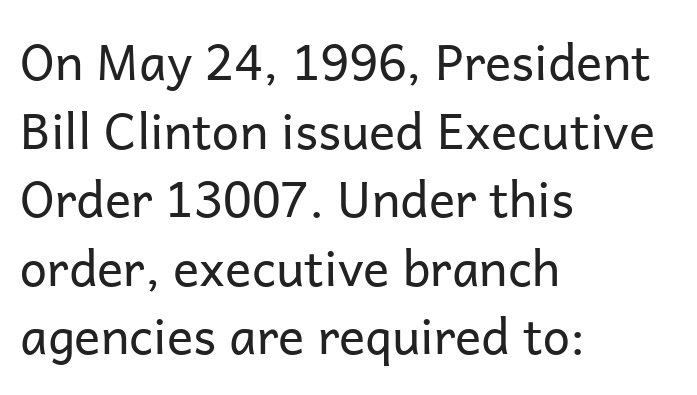
Regarding leading, the lines here are spaced in the standard way. Reading down the block, your eye returns to a fixed left position each line. Underlining? Definitely not there. You could not count columns in this text — the font is proportionally spaced. The font family rendered here belongs to the sans-serif group.
